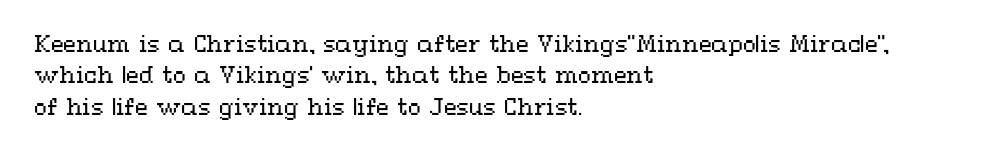
Each row of text sits above clean, open space. Italic? Not at all — the glyphs are vertical. Typeset ragged right — the left edge is the straight one. Each word holds together tightly as a unit, with standard inter-letter gaps. Interline gaps are of average width in this sample.
